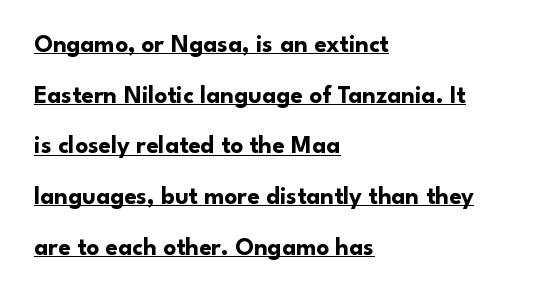
The image shows 25 px bold type, upright; set left-aligned, loose line spacing (2.03x), normal letter spacing, underlined.
